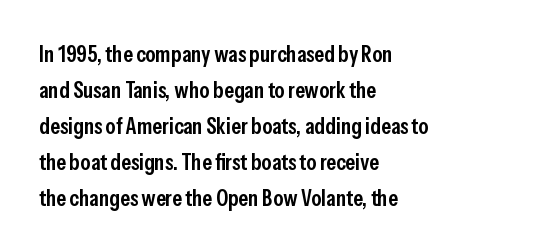
{"italic": "no", "bold": "semi", "underline": "no", "align": "left", "line_spacing": "normal", "line_spacing_ratio": 1.56, "letter_spacing": "normal", "letter_spacing_em": 0.0, "glyph_px": 23}
